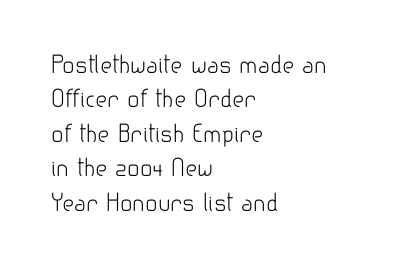
The image shows 23 px text type, upright; set left-aligned, normal line spacing (1.5x), normal letter spacing, not underlined.
